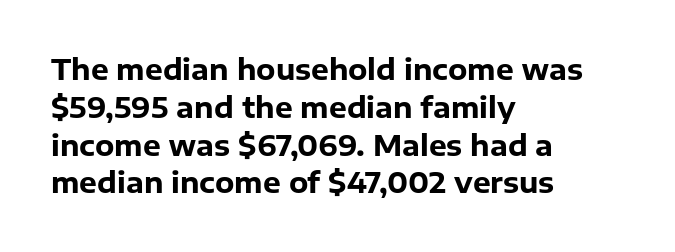
{"serif": "no", "italic": "no", "bold": "yes", "weight": "heavy", "width": "normal", "stroke_contrast": "low", "x_height": "medium", "monospaced": "no", "underline": "no", "align": "left", "line_spacing": "normal", "line_spacing_ratio": 1.35, "letter_spacing": "normal", "letter_spacing_em": 0.0, "glyph_px": 28}
